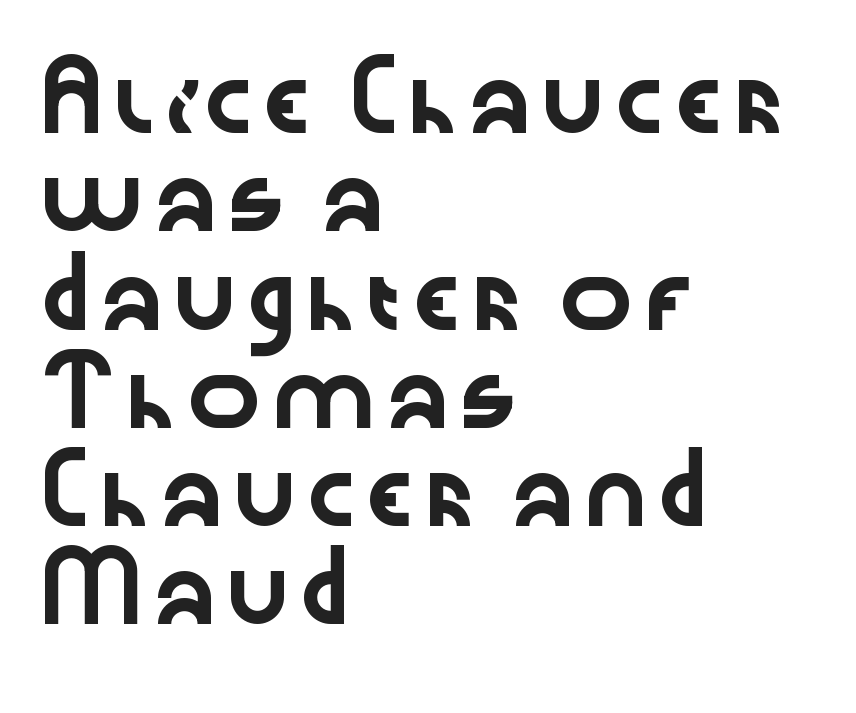
Q: Is the text italic (slanted)? A: No, it is upright.
Q: Is the typeface a serif or a sans-serif typeface? A: Sans-serif.
Q: Is the text underlined? A: No.
Q: How is the paragraph aligned? A: Left-aligned.
Q: Is the spacing between letters normal or unusually wide? A: Normal.
Q: Is the spacing between lines tight, normal or loose? A: Normal.
Q: Width (condensed, normal, or wide)? A: Wide.
Q: Stroke contrast? A: Low.
Q: x-height? A: Medium.
Q: Monospaced? A: No.
